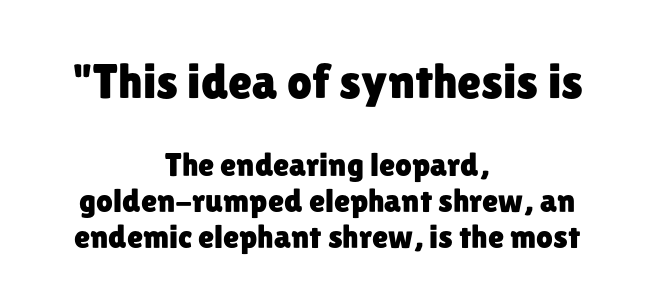
The image shows 49 px sans-serif type, upright; set centered, tight line spacing (1.09x), normal letter spacing, not underlined; the first (top) block is 1.48x larger; low stroke contrast and a medium x-height.
